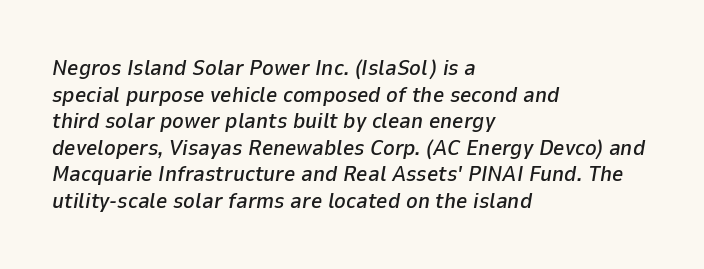
Layout note: lines flush left. In terms of letterspacing, this is plain default setting. The baseline area is clear. The axis of the letterforms is tilted away from vertical.
